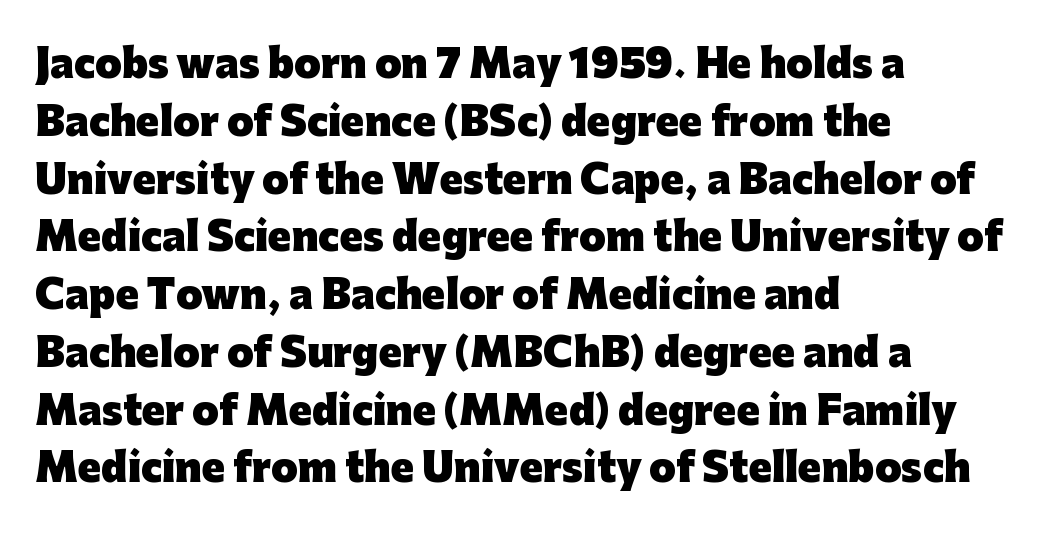
Q: Is the text bold? A: Yes.
Q: Is the text italic (slanted)? A: No, it is upright.
Q: Is the typeface a serif or a sans-serif typeface? A: Sans-serif.
Q: Is the text underlined? A: No.
Q: How is the paragraph aligned? A: Left-aligned.
Q: Is the spacing between letters normal or unusually wide? A: Normal.
Q: Is the spacing between lines tight, normal or loose? A: Normal.
Q: Width (condensed, normal, or wide)? A: Normal.
Q: Stroke contrast? A: Low.
Q: x-height? A: Medium.
Q: Monospaced? A: No.
